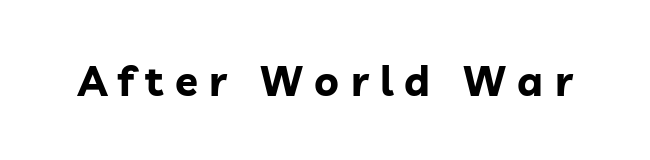
{"serif": "no", "italic": "no", "bold": "yes", "weight": "bold", "width": "normal", "stroke_contrast": "low", "x_height": "medium", "monospaced": "no", "underline": "no", "letter_spacing": "wide", "letter_spacing_em": 0.27, "glyph_px": 42}
